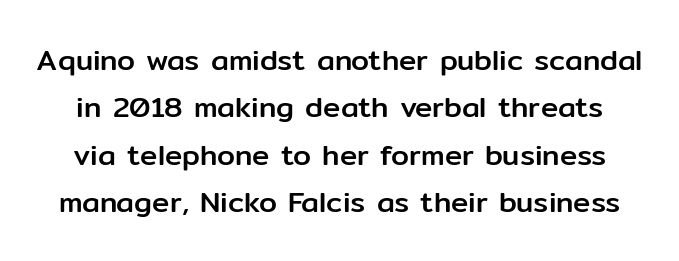
Q: Is the text italic (slanted)? A: No, it is upright.
Q: Is the typeface a serif or a sans-serif typeface? A: Sans-serif.
Q: Is the text underlined? A: No.
Q: Is the spacing between letters normal or unusually wide? A: Normal.
Q: Is the spacing between lines tight, normal or loose? A: Normal.
Q: Width (condensed, normal, or wide)? A: Normal.
Q: Stroke contrast? A: Low.
Q: x-height? A: Medium.
Q: Monospaced? A: No.
